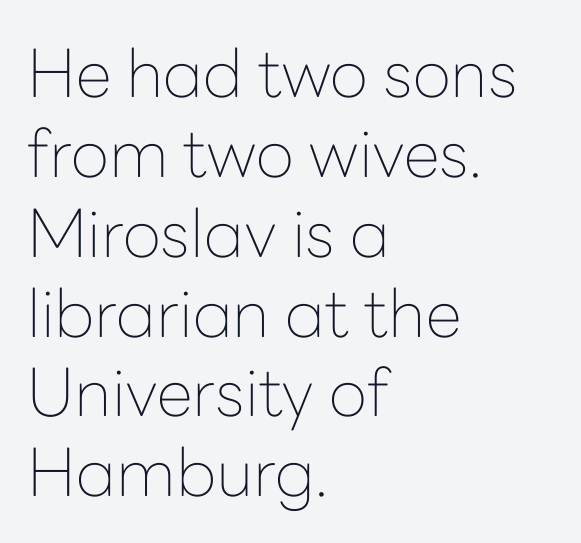
Q: Is the text bold? A: No.
Q: Is the text italic (slanted)? A: No, it is upright.
Q: Is the typeface a serif or a sans-serif typeface? A: Sans-serif.
Q: Is the text underlined? A: No.
Q: How is the paragraph aligned? A: Left-aligned.
Q: Is the spacing between letters normal or unusually wide? A: Normal.
Q: Width (condensed, normal, or wide)? A: Normal.
Q: Stroke contrast? A: Low.
Q: x-height? A: Medium.
Q: Monospaced? A: No.
